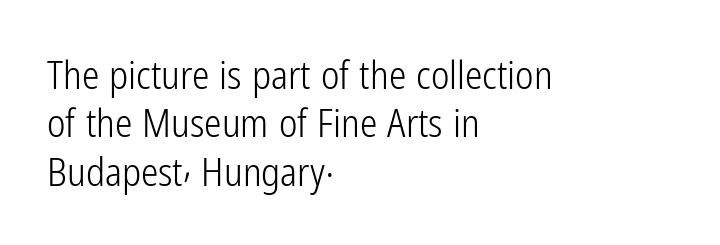
The image shows 39 px light, condensed sans-serif type, upright; set left-aligned, line spacing 1.24x, normal letter spacing, not underlined; low stroke contrast and a medium x-height.
